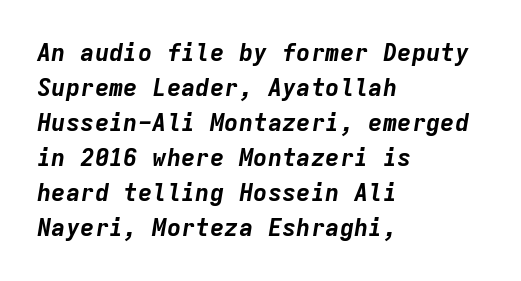
{"italic": "yes", "lean": "right", "slant_degrees": 9, "bold": "yes", "underline": "no", "align": "left", "line_spacing": "normal", "line_spacing_ratio": 1.46, "letter_spacing": "normal", "letter_spacing_em": 0.0, "glyph_px": 24}
